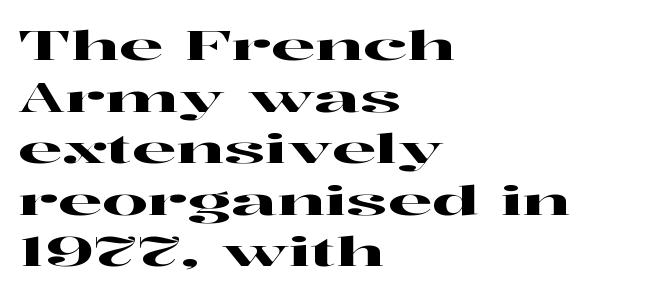
Q: Is the text italic (slanted)? A: No, it is upright.
Q: Is the typeface a serif or a sans-serif typeface? A: Serif.
Q: Is the text underlined? A: No.
Q: How is the paragraph aligned? A: Left-aligned.
Q: Is the spacing between letters normal or unusually wide? A: Normal.
Q: Is the spacing between lines tight, normal or loose? A: Normal.
Q: Width (condensed, normal, or wide)? A: Wide.
Q: Stroke contrast? A: High.
Q: x-height? A: Medium.
Q: Monospaced? A: No.
